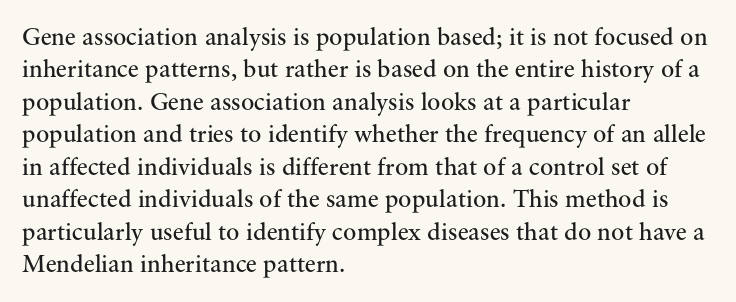
The image shows 25 px text type, upright; set left-aligned, normal line spacing (1.3x), normal letter spacing, not underlined.
